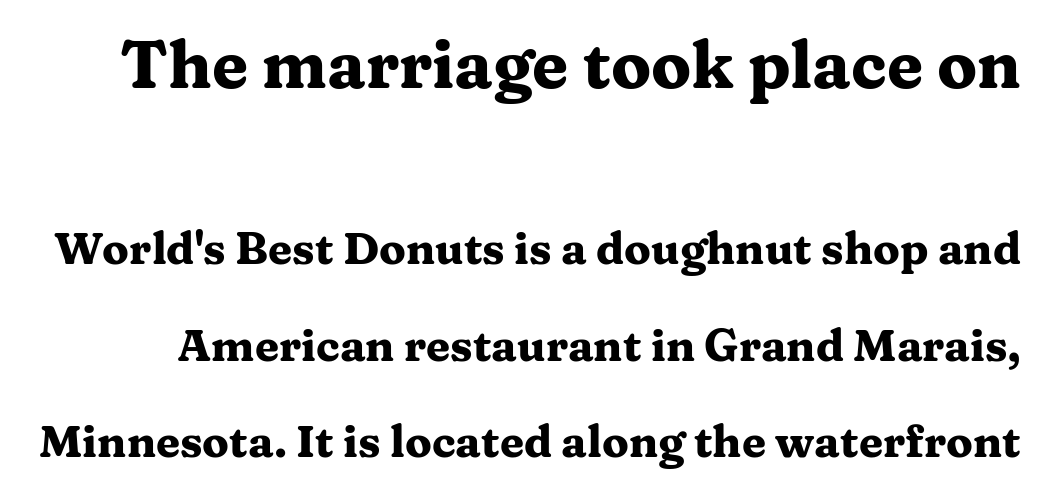
Q: Is the text bold? A: Yes.
Q: Is the text italic (slanted)? A: No, it is upright.
Q: Is the typeface a serif or a sans-serif typeface? A: Serif.
Q: Is the text underlined? A: No.
Q: Is the spacing between letters normal or unusually wide? A: Normal.
Q: Is the spacing between lines tight, normal or loose? A: Loose.
Q: Which block of text is set in a larger size, the first (top) or the second (bottom)? A: The first (top) one.
Q: Width (condensed, normal, or wide)? A: Wide.
Q: Stroke contrast? A: Medium.
Q: x-height? A: Medium.
Q: Monospaced? A: No.
